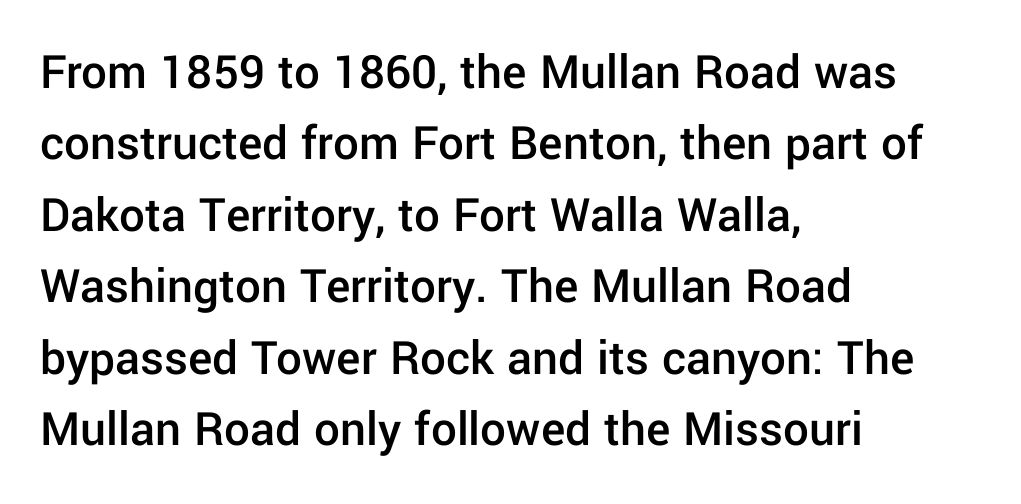
Q: Is the text bold? A: Semi-bold.
Q: Is the text italic (slanted)? A: No, it is upright.
Q: Is the typeface a serif or a sans-serif typeface? A: Sans-serif.
Q: Is the text underlined? A: No.
Q: How is the paragraph aligned? A: Left-aligned.
Q: Is the spacing between letters normal or unusually wide? A: Normal.
Q: Is the spacing between lines tight, normal or loose? A: Normal.
Q: Width (condensed, normal, or wide)? A: Normal.
Q: Stroke contrast? A: Low.
Q: x-height? A: Medium.
Q: Monospaced? A: No.
